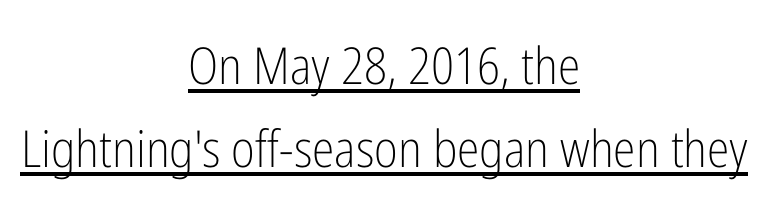
The image shows 51 px light, condensed sans-serif type, upright; set centered, normal line spacing (1.62x), normal letter spacing, underlined; low stroke contrast and a medium x-height.
